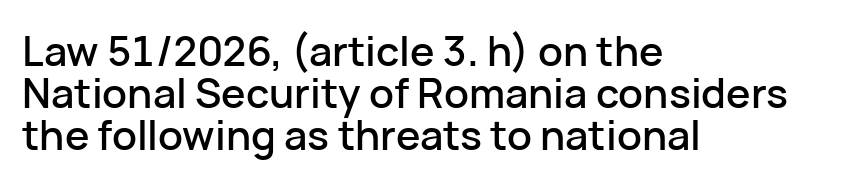
Tall strokes in this sample are plumb rather than angled. Notice how the passage keeps a crisp vertical edge on the left only. Words appear dense and cohesive because spacing is normal. The passage shown is not underscored anywhere. Proportional: the letters do not fall into vertical columns.
